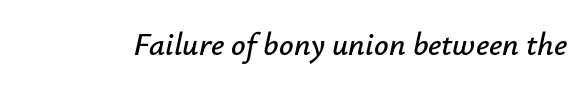
{"italic": "yes", "lean": "right", "slant_degrees": 12, "width": "normal", "stroke_contrast": "low", "x_height": "small", "monospaced": "no", "underline": "no", "letter_spacing": "normal", "letter_spacing_em": 0.0, "glyph_px": 32}
